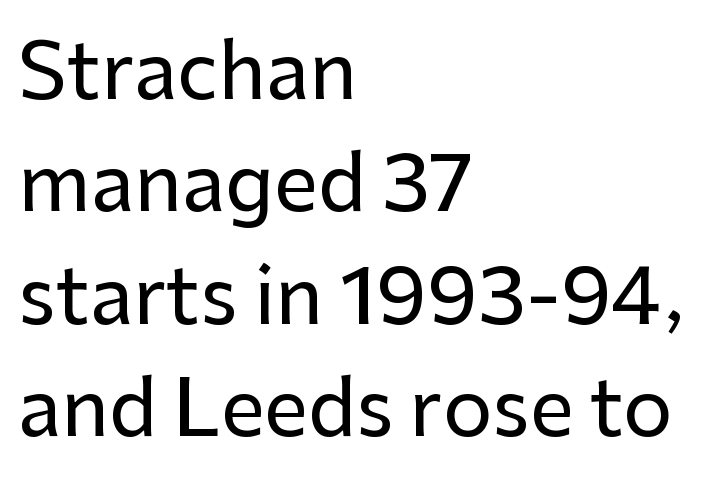
Upright lettering throughout. A typesetter would call this leading conventional body-copy spacing. Letters rest on an invisible, unmarked baseline. Are there feet on the stems? There aren't — it's a sans. The face used here is proportionally spaced, like ordinary book or web type. Every row of glyphs begins at an identical x-position on the left.
